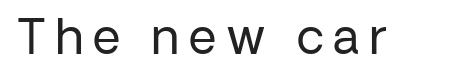
{"serif": "no", "italic": "no", "bold": "no", "weight": "regular", "width": "normal", "stroke_contrast": "low", "x_height": "medium", "monospaced": "no", "underline": "no", "letter_spacing": "wide", "letter_spacing_em": 0.2, "glyph_px": 48}
